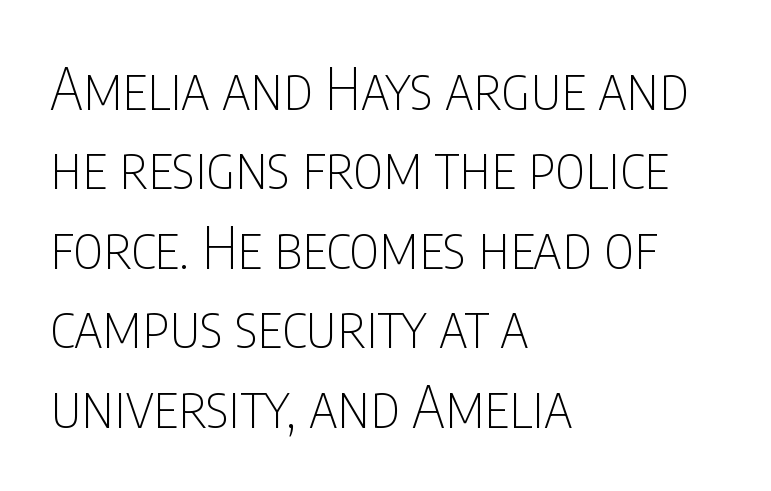
{"serif": "no", "italic": "no", "bold": "no", "weight": "thin", "width": "condensed", "stroke_contrast": "low", "x_height": "large", "monospaced": "no", "underline": "no", "align": "left", "line_spacing": "normal", "line_spacing_ratio": 1.37, "letter_spacing": "normal", "letter_spacing_em": 0.0, "glyph_px": 58}
